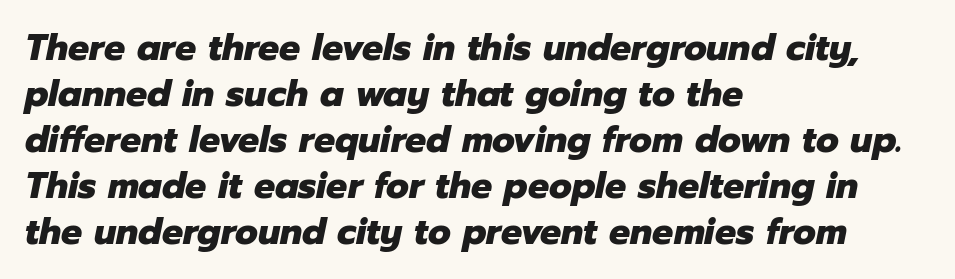
{"italic": "yes", "lean": "right", "slant_degrees": 12, "bold": "yes", "weight": "heavy", "width": "normal", "stroke_contrast": "low", "x_height": "medium", "monospaced": "no", "underline": "no", "align": "left", "line_spacing_ratio": 1.24, "letter_spacing": "normal", "letter_spacing_em": 0.0, "glyph_px": 37}
